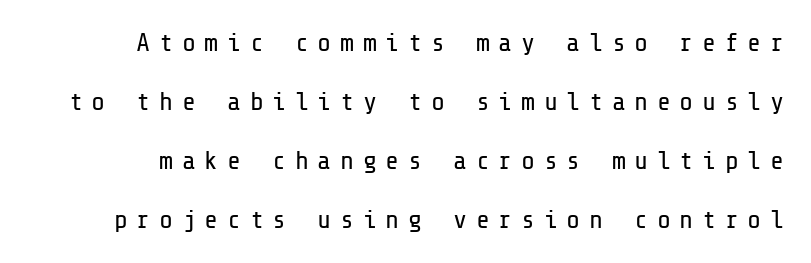
Q: Is the text bold? A: No.
Q: Is the text italic (slanted)? A: No, it is upright.
Q: Is the text underlined? A: No.
Q: Is the spacing between letters normal or unusually wide? A: Unusually wide.
Q: Is the spacing between lines tight, normal or loose? A: Loose.
